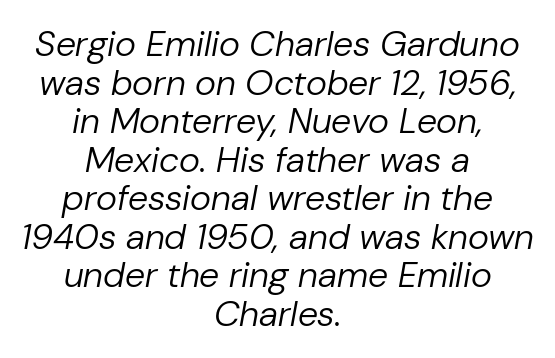
Q: Is the text bold? A: No.
Q: Is the text italic (slanted)? A: Yes, it leans right by about 10 degrees.
Q: Is the text underlined? A: No.
Q: How is the paragraph aligned? A: Centered.
Q: Is the spacing between letters normal or unusually wide? A: Normal.
Q: Is the spacing between lines tight, normal or loose? A: Tight.
Q: Width (condensed, normal, or wide)? A: Normal.
Q: Stroke contrast? A: Low.
Q: x-height? A: Medium.
Q: Monospaced? A: No.
